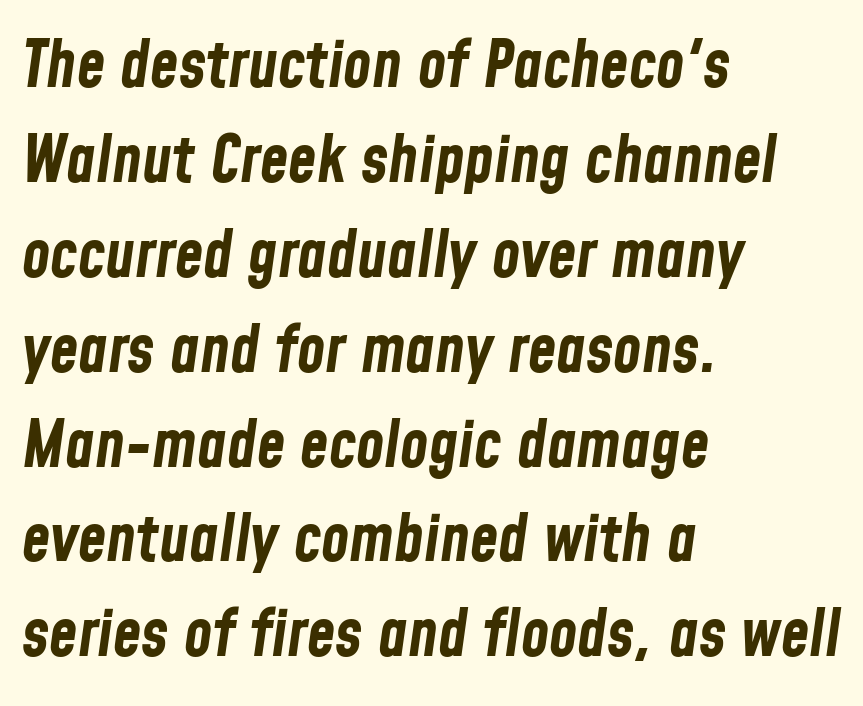
The image shows 65 px bold, condensed type, italic (leaning right); set left-aligned, normal line spacing (1.46x), normal letter spacing, not underlined; low stroke contrast and a medium x-height.
